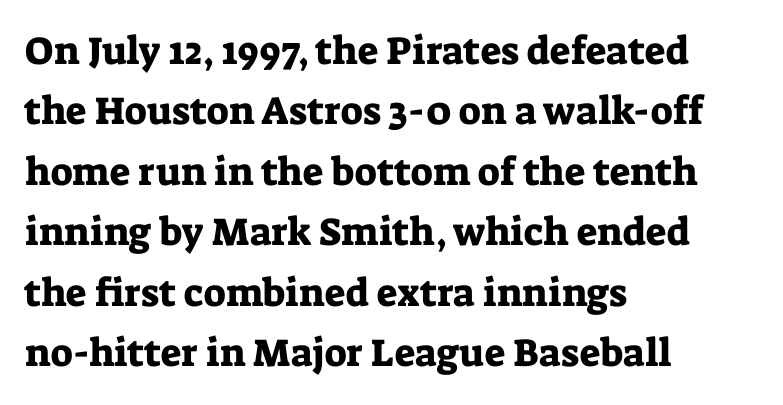
{"serif": "yes", "italic": "no", "width": "normal", "stroke_contrast": "low", "x_height": "medium", "monospaced": "no", "underline": "no", "align": "left", "line_spacing": "normal", "line_spacing_ratio": 1.55, "letter_spacing": "normal", "letter_spacing_em": 0.0, "glyph_px": 39}
